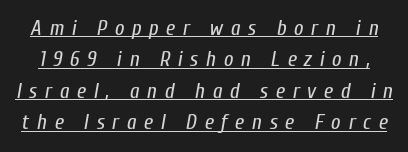
Q: Is the text bold? A: No.
Q: Is the text italic (slanted)? A: Yes, it leans right by about 10 degrees.
Q: Is the text underlined? A: Yes.
Q: Is the spacing between letters normal or unusually wide? A: Unusually wide.
Q: Is the spacing between lines tight, normal or loose? A: Normal.
